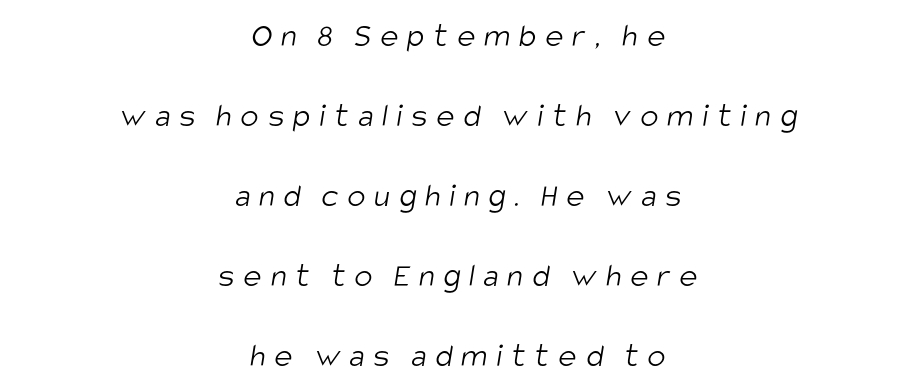
The image shows 34 px light, condensed sans-serif type; set centered, loose line spacing (2.35x), unusually wide letter spacing (+0.26 em), not underlined; low stroke contrast and a large x-height.
